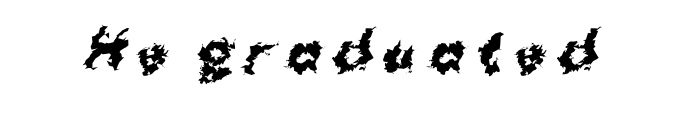
{"serif": "no", "bold": "yes", "weight": "bold", "width": "normal", "stroke_contrast": "medium", "x_height": "medium", "monospaced": "no", "underline": "no", "letter_spacing": "wide", "letter_spacing_em": 0.22, "glyph_px": 52}
